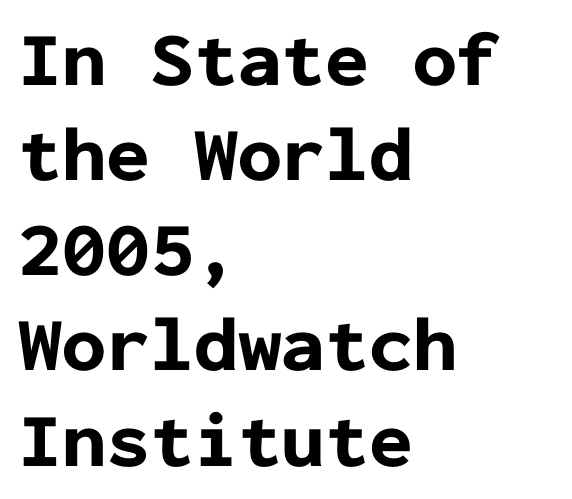
Each word holds together tightly as a unit, with standard inter-letter gaps. Do the characters align in a grid? Yes, the font is monospaced. The type sits square on the baseline with zero lean. This is sans-serif lettering, the kind often seen on screens and signage. No word sits above an underline.
